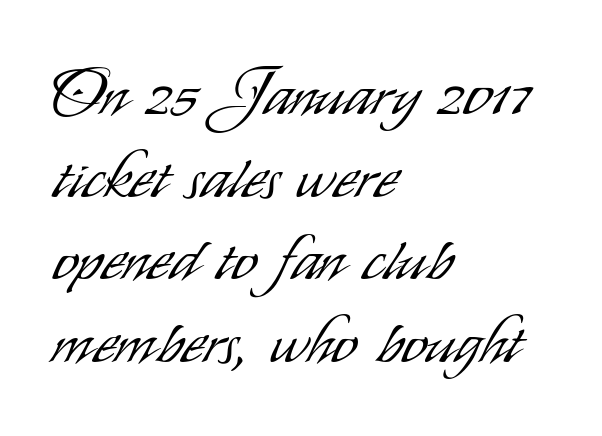
The image shows 64 px light, condensed sans-serif type; set left-aligned, normal line spacing (1.29x), normal letter spacing, not underlined; low stroke contrast and a small x-height.
